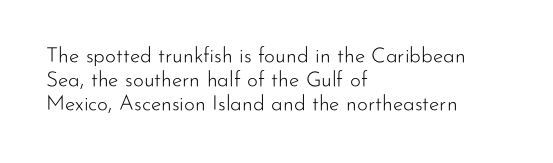
Heaviness? Minimal to ordinary, like unemphasized prose. Standard letterfit; no display-style spreading of the glyphs. This rendering uses left alignment, leaving the right contour irregular. The block of text is dense from top to bottom, with scant space between rows.
